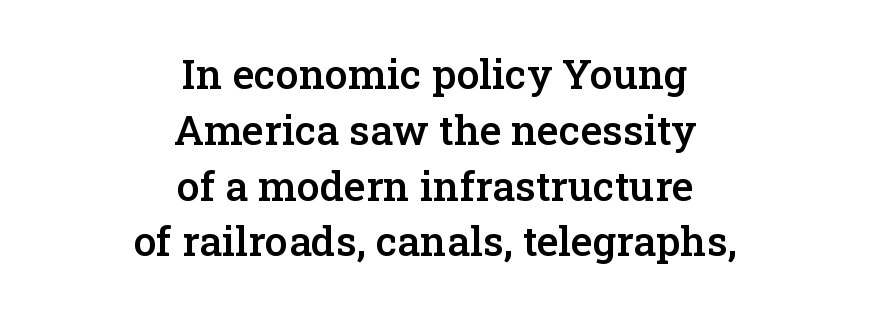
The image shows 41 px semibold serif type, upright; set centered, normal line spacing (1.36x), normal letter spacing, not underlined; low stroke contrast and a medium x-height.
